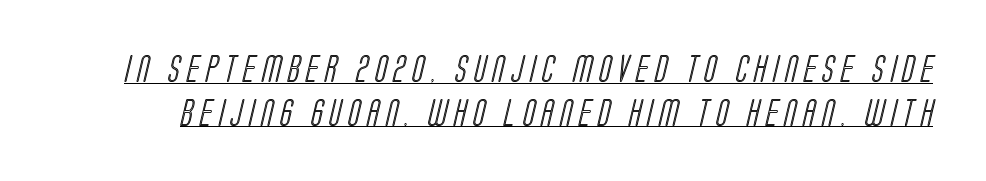
Compared with typical paragraphs, the rows here are spaced about the same. The letters advance in unequal steps, a hallmark of proportional type. Loose tracking; the words dissolve into strings of separated letters. This rendering features underlined lettering.
